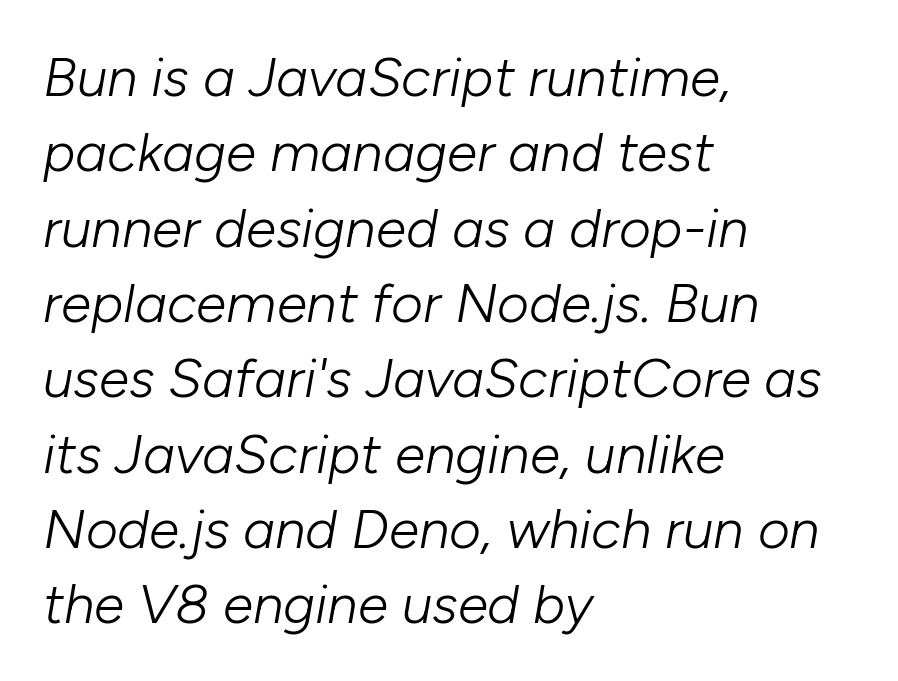
The passage shown is not underscored anywhere. The ragged edge is on the right, which tells us the setting is flush left. These lines are rendered in a variable-pitch font. Interline gaps are of average width in this sample. This rendering leaves character spacing at its baseline value. Stems and bowls with no extra thickness — not bold.
